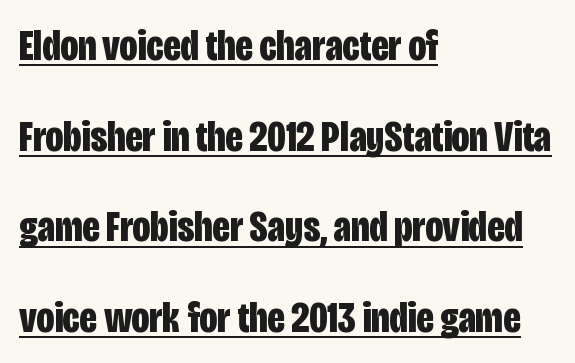
Compared with a centered layout, this one pins lines to the left instead. Looks like regular typesetting: each glyph gets only the width it needs. This rendering employs a face without finishing strokes, i.e., a sans-serif. The gaps between neighbouring characters are ordinary and unremarkable. This sample carries an underscore along the baseline area. As a designer I'd log this as weight 700, bold.
